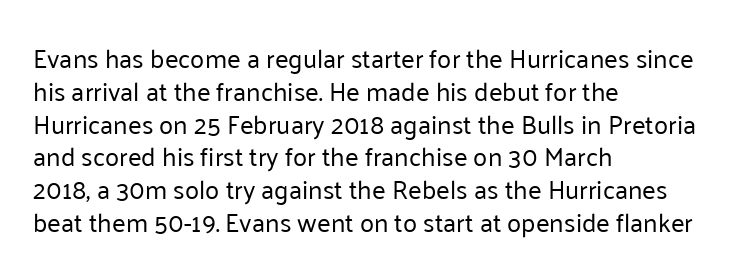
Q: Is the text bold? A: No.
Q: Is the text italic (slanted)? A: No, it is upright.
Q: Is the text underlined? A: No.
Q: How is the paragraph aligned? A: Left-aligned.
Q: Is the spacing between letters normal or unusually wide? A: Normal.
Q: Is the spacing between lines tight, normal or loose? A: Normal.
